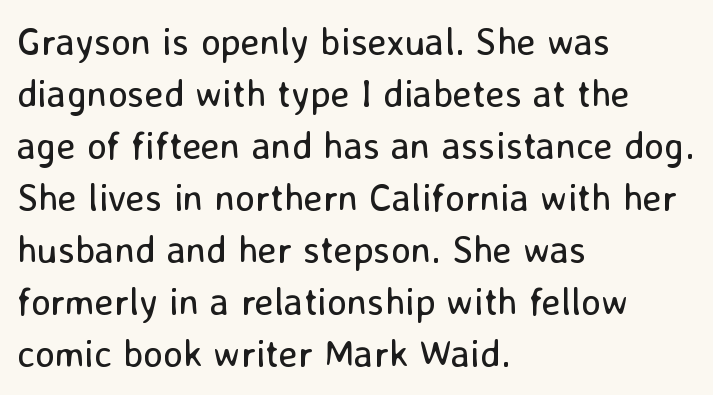
The image shows 38 px regular-weight sans-serif type, upright; set left-aligned, normal line spacing (1.37x), normal letter spacing, not underlined; low stroke contrast and a medium x-height.
